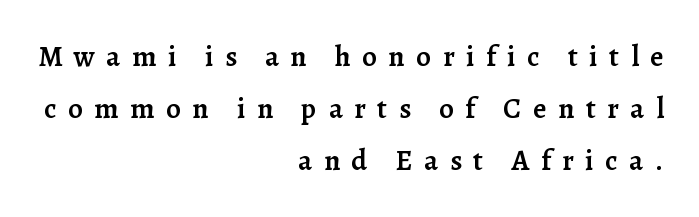
{"serif": "yes", "italic": "no", "bold": "semi", "weight": "semibold", "width": "normal", "stroke_contrast": "low", "x_height": "medium", "monospaced": "no", "underline": "no", "align": "right", "line_spacing_ratio": 1.8, "letter_spacing": "wide", "letter_spacing_em": 0.4, "glyph_px": 29}
